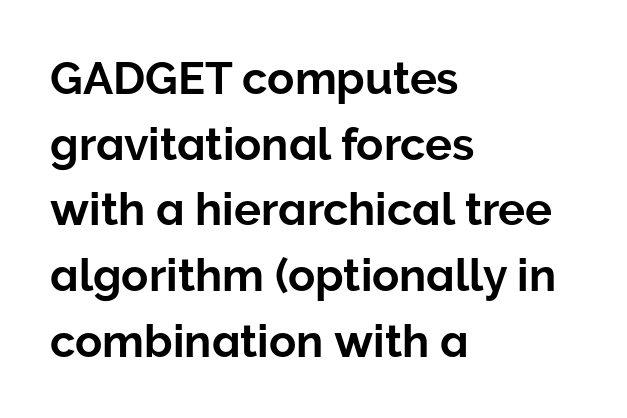
The image shows 45 px sans-serif type, upright; set left-aligned, normal line spacing (1.46x), normal letter spacing, not underlined; low stroke contrast and a medium x-height.
